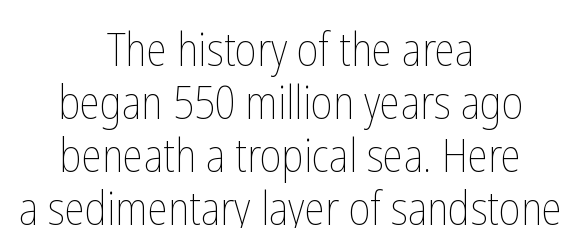
Q: Is the text bold? A: No.
Q: Is the text italic (slanted)? A: No, it is upright.
Q: Is the text underlined? A: No.
Q: How is the paragraph aligned? A: Centered.
Q: Is the spacing between letters normal or unusually wide? A: Normal.
Q: Is the spacing between lines tight, normal or loose? A: Tight.
Q: Width (condensed, normal, or wide)? A: Condensed.
Q: Stroke contrast? A: Low.
Q: x-height? A: Medium.
Q: Monospaced? A: No.
